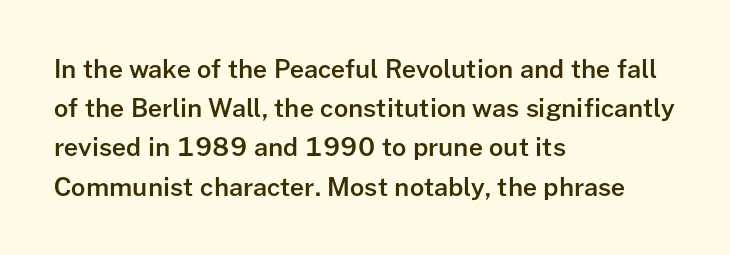
The image shows 25 px text type, upright; set left-aligned, normal line spacing (1.57x), normal letter spacing, not underlined.
